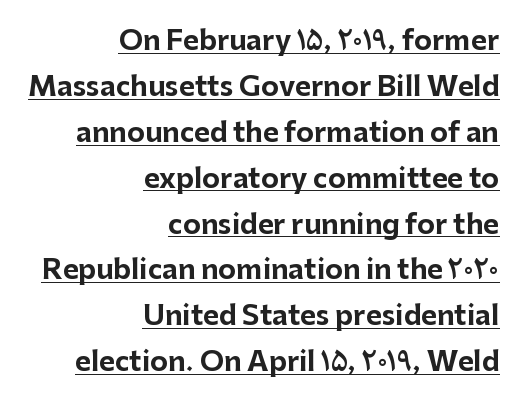
The image shows 27 px bold type, upright; set right-aligned, normal line spacing (1.7x), normal letter spacing, underlined.
